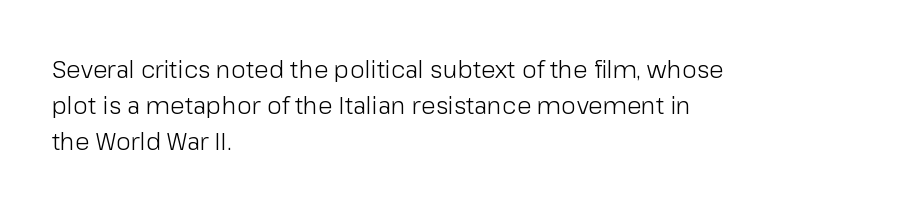
Default kerning and tracking; the words read as compact shapes. Tall strokes in this sample are plumb rather than angled. This rendering uses left alignment, leaving the right contour irregular. Students, observe: this is what conventionally led text looks like. Each stroke keeps to a modest, everyday thickness or less. Honestly, there is no underline to notice here at all.
